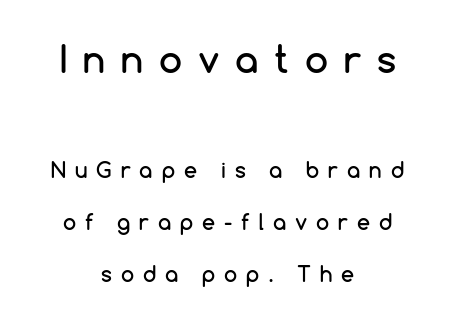
You can tell from the bare stems that sans-serif type was used. A great deal of white space separates one row of letters from the next. Each line is balanced around a shared central axis. Only glyphs here, with clear space below each row.
